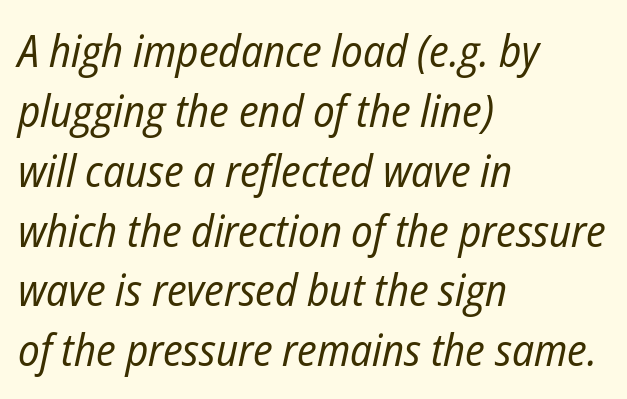
Here the designer chose a conventional face with non-uniform glyph widths. The font's italic variant was chosen for this text. Visually the block forms a straight wall on the left and a jagged coastline on the right. One glance says typical: line gaps are just what's usual. Only glyphs here, with clear space below each row.
